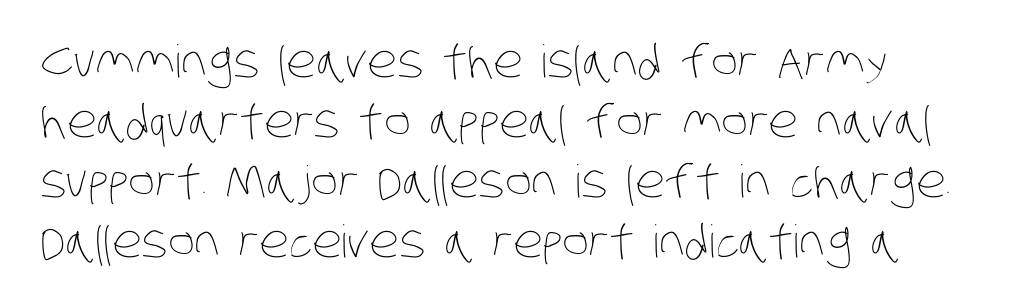
{"bold": "no", "weight": "thin", "width": "condensed", "stroke_contrast": "low", "x_height": "large", "monospaced": "no", "underline": "no", "line_spacing": "normal", "line_spacing_ratio": 1.33, "letter_spacing": "normal", "letter_spacing_em": 0.0, "glyph_px": 45}
